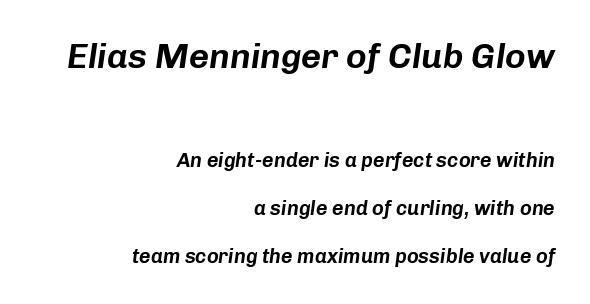
The image shows 35 px text type, italic (leaning right); set right-aligned, loose line spacing (2.42x), normal letter spacing, not underlined; the first (top) block is 1.75x larger; low stroke contrast and a medium x-height.
